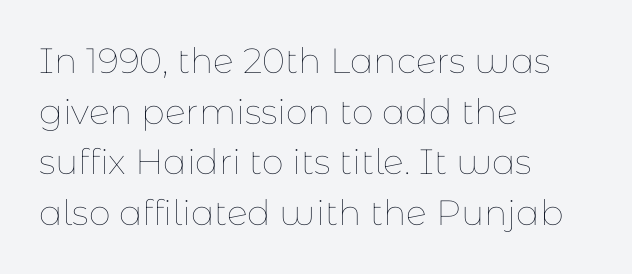
The image shows 35 px thin type, upright; set left-aligned, normal line spacing (1.45x), normal letter spacing, not underlined; low stroke contrast and a medium x-height.
